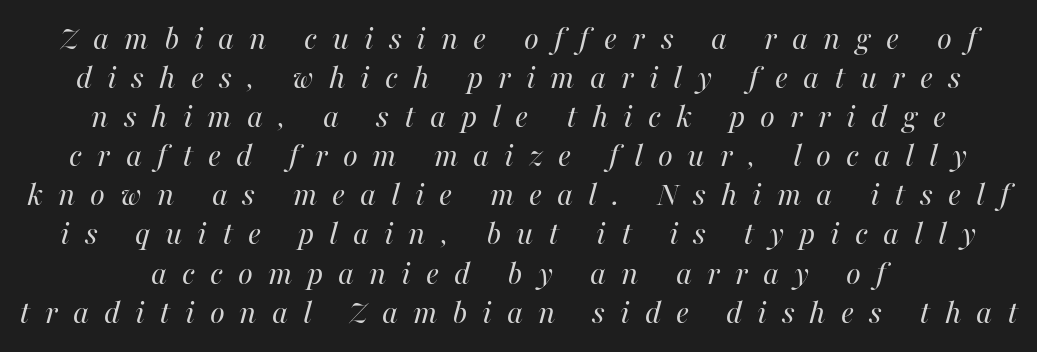
Characters follow at a spacing far wider than the type designer built in. A typesetter would call this proportional, since set widths differ per character. Stroke mass is kept to a normal reading level or below. The gap between lines stays unmarked.
